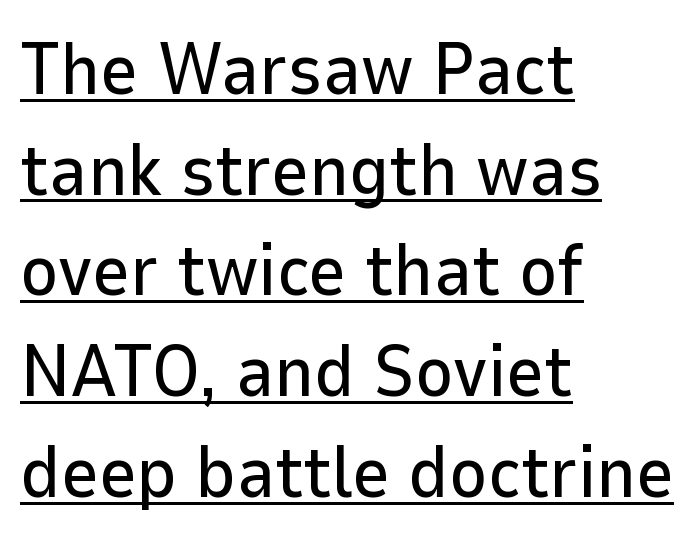
Q: Is the text italic (slanted)? A: No, it is upright.
Q: Is the typeface a serif or a sans-serif typeface? A: Sans-serif.
Q: Is the text underlined? A: Yes.
Q: How is the paragraph aligned? A: Left-aligned.
Q: Is the spacing between letters normal or unusually wide? A: Normal.
Q: Is the spacing between lines tight, normal or loose? A: Normal.
Q: Width (condensed, normal, or wide)? A: Normal.
Q: Stroke contrast? A: Low.
Q: x-height? A: Medium.
Q: Monospaced? A: No.
